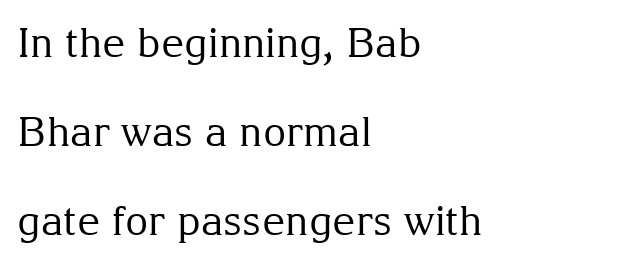
The letters advance in unequal steps, a hallmark of proportional type. How would I describe the line gaps? Wide and relaxed. Serif or sans? Serif — the stroke terminals have little feet. You can tell it's not italic because the verticals are truly vertical. Heft: none added — not bold. Nobody touched the tracking dial on this one.
